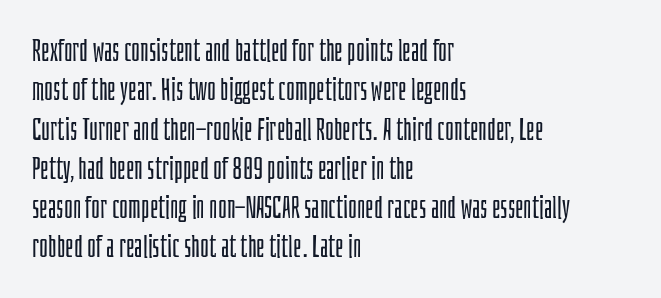
The image shows 30 px light, condensed sans-serif type, upright; set left-aligned, normal line spacing (1.31x), normal letter spacing, not underlined; low stroke contrast and a large x-height.
